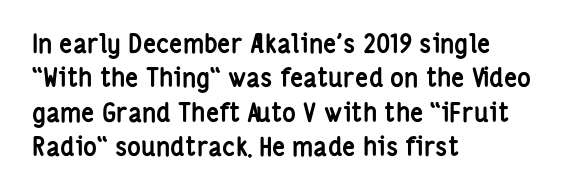
{"italic": "no", "bold": "yes", "underline": "no", "align": "left", "line_spacing": "normal", "line_spacing_ratio": 1.32, "letter_spacing": "normal", "letter_spacing_em": 0.0, "glyph_px": 26}
